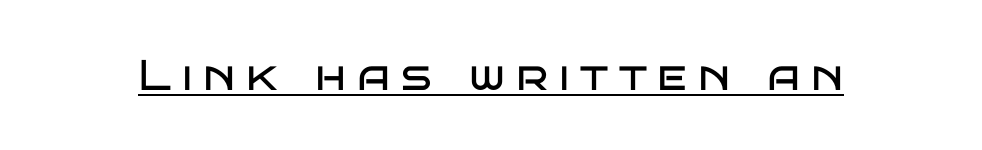
The image shows 43 px regular-weight, wide sans-serif type, upright; set unusually wide letter spacing (+0.25 em), underlined; low stroke contrast and a large x-height.
